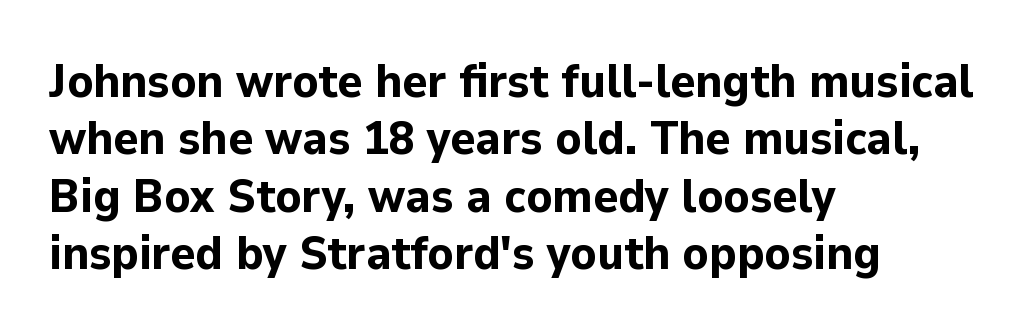
{"serif": "no", "italic": "no", "bold": "yes", "weight": "bold", "width": "normal", "stroke_contrast": "low", "x_height": "medium", "monospaced": "no", "underline": "no", "align": "left", "line_spacing_ratio": 1.22, "letter_spacing": "normal", "letter_spacing_em": 0.0, "glyph_px": 47}
